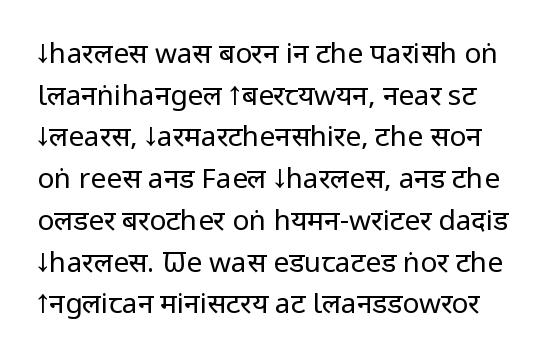
Reading down the column, the eye jumps a familiar distance to each next line. Do the letters lean? They stand straight. Each letter keeps its own natural width here, so spacing adapts to shape. This rendering employs a face without finishing strokes, i.e., a sans-serif.
